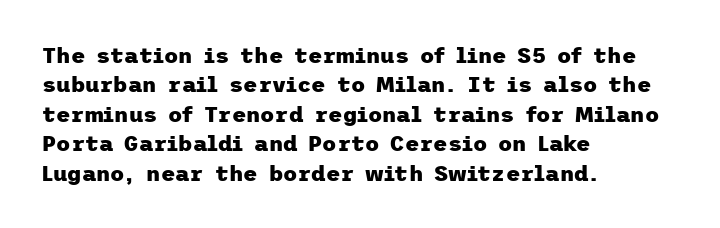
{"italic": "no", "bold": "yes", "underline": "no", "align": "left", "line_spacing": "normal", "line_spacing_ratio": 1.34, "letter_spacing": "normal", "letter_spacing_em": 0.0, "glyph_px": 22}
